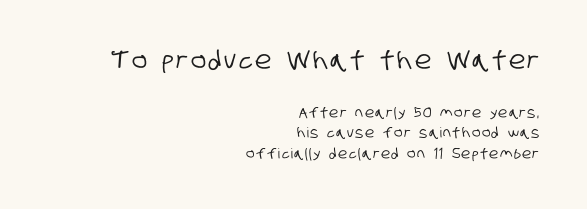
{"underline": "no", "align": "right", "line_spacing": "normal", "line_spacing_ratio": 1.47, "larger_block": "first", "size_ratio": 1.79, "glyph_px": 25}
